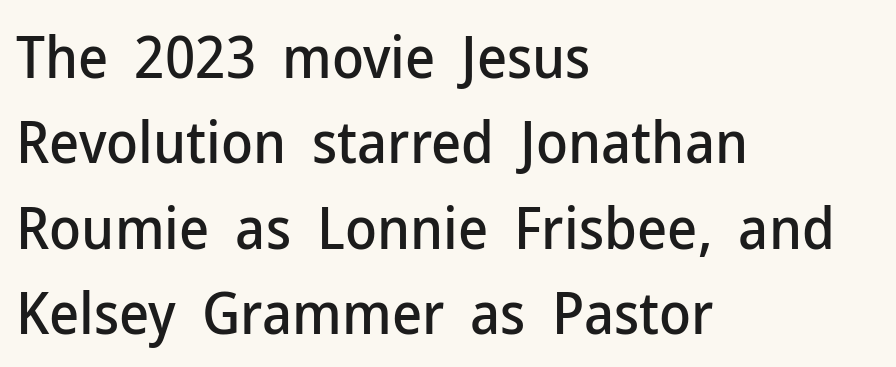
Q: Is the text italic (slanted)? A: No, it is upright.
Q: Is the typeface a serif or a sans-serif typeface? A: Sans-serif.
Q: Is the text underlined? A: No.
Q: How is the paragraph aligned? A: Left-aligned.
Q: Is the spacing between letters normal or unusually wide? A: Normal.
Q: Is the spacing between lines tight, normal or loose? A: Normal.
Q: Width (condensed, normal, or wide)? A: Normal.
Q: Stroke contrast? A: Low.
Q: x-height? A: Medium.
Q: Monospaced? A: No.
